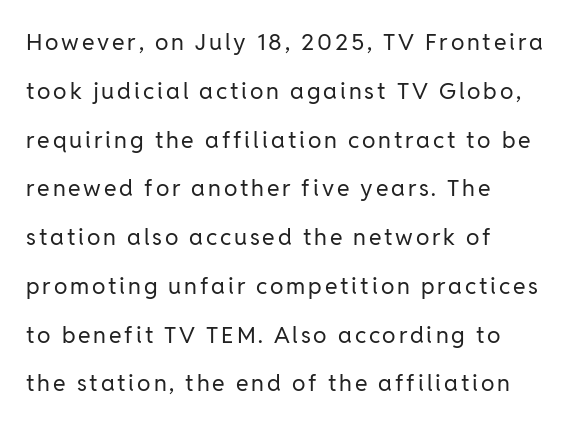
The image shows 23 px text type, upright; set left-aligned, loose line spacing (2.12x), not underlined.
